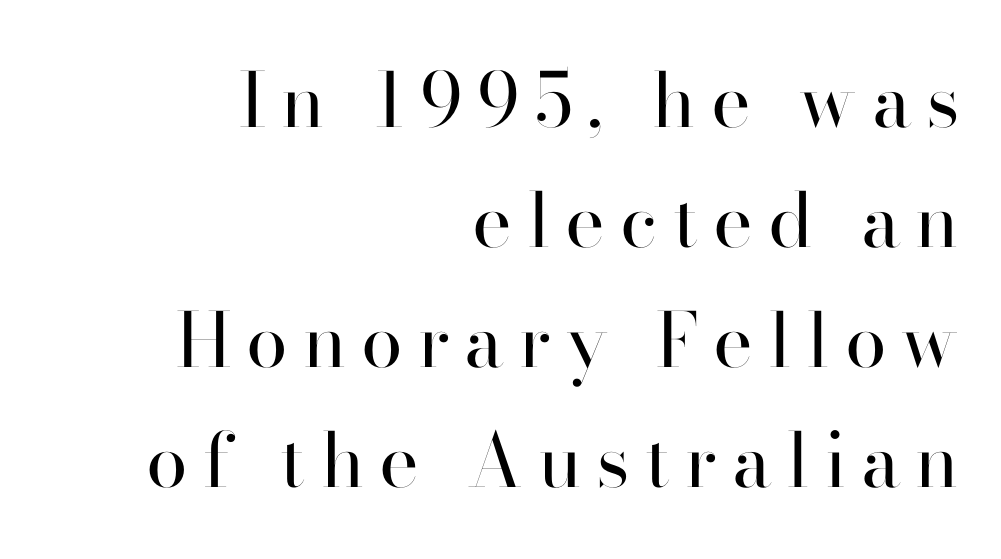
The passage is arranged like a letterhead date or caption credit — flush right. A normal amount of white space separates one row of letters from the next. You could only call the tracking loose — the letters float apart. The foot of each line stays bare and open. The typeface chosen for these lines omits serifs.
